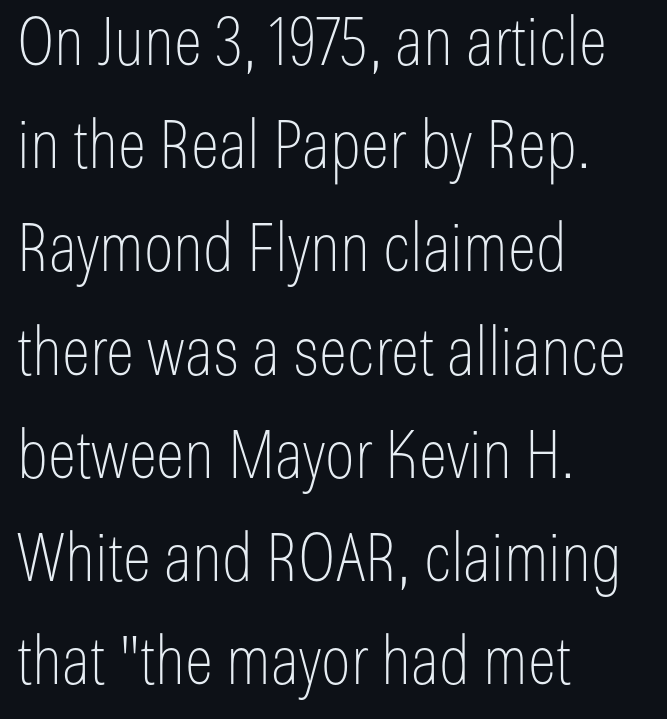
The image shows 67 px thin, condensed sans-serif type, upright; set left-aligned, normal line spacing (1.54x), normal letter spacing, not underlined; low stroke contrast and a medium x-height.
